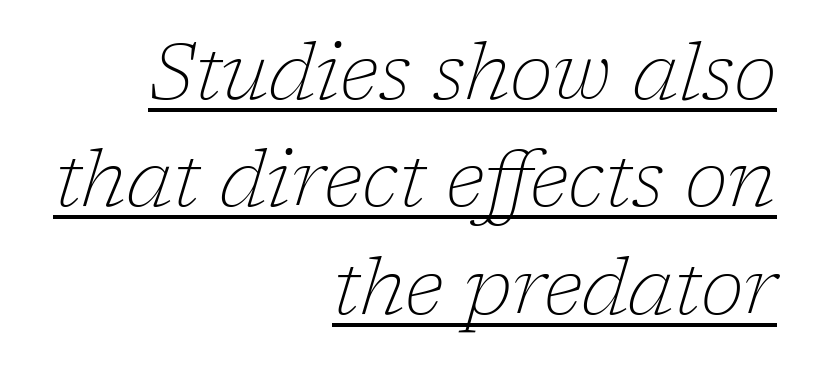
The image shows 79 px thin serif type, italic (leaning right); set right-aligned, normal line spacing (1.36x), normal letter spacing, underlined; low stroke contrast and a medium x-height.
